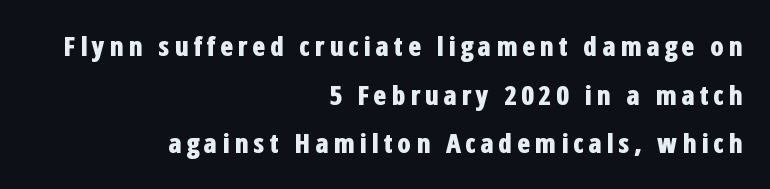
{"italic": "no", "bold": "yes", "underline": "no", "align": "right", "line_spacing_ratio": 1.8, "glyph_px": 27}
